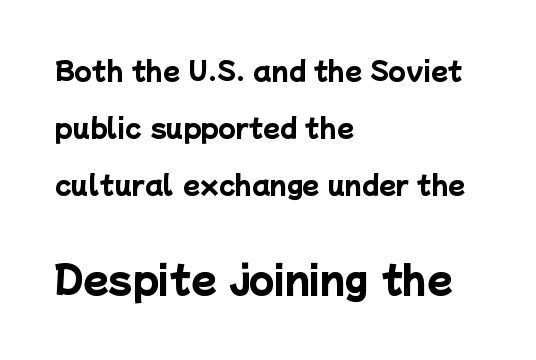
Leading is clearly above the norm, producing a sparse column. Inter-character spacing is left at the font's built-in metrics. I'd call this a sans setting — the letters go barefoot. Does the bottom block carry the larger type? Yes, it does.
